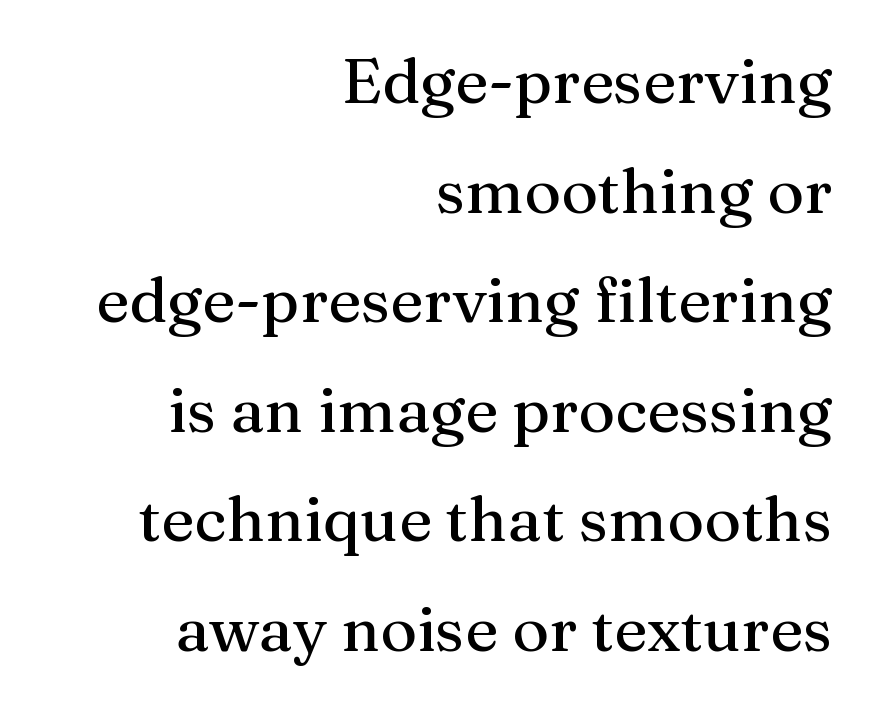
This is the regular roman posture of the typeface. The letterforms sit shoulder to shoulder at normal distance. Glance below the letters and you will spot only blank space. Serifs: yes, visible at the terminals of the letterforms. A flush-right, rag-left setting is used for this passage.
